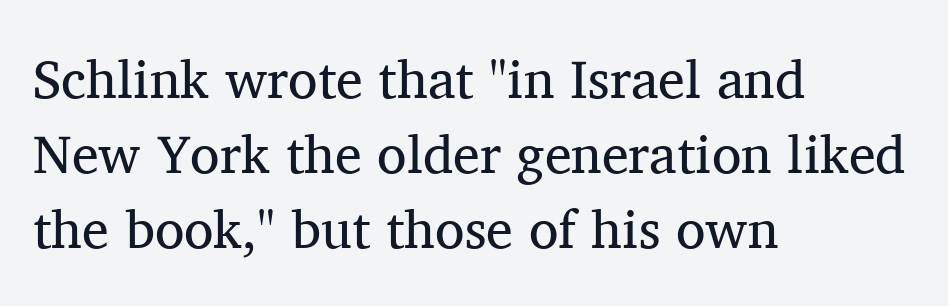
The image shows 54 px regular-weight serif type, upright; set left-aligned, normal line spacing (1.39x), normal letter spacing, not underlined; medium stroke contrast and a medium x-height.
